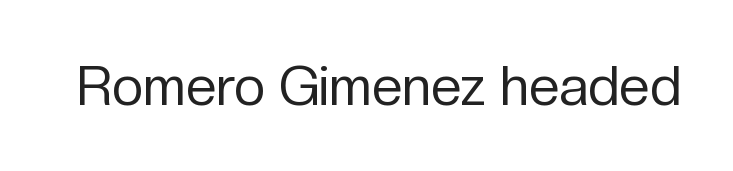
{"serif": "no", "italic": "no", "bold": "no", "weight": "regular", "width": "normal", "stroke_contrast": "low", "x_height": "medium", "monospaced": "no", "underline": "no", "letter_spacing": "normal", "letter_spacing_em": 0.0, "glyph_px": 55}
